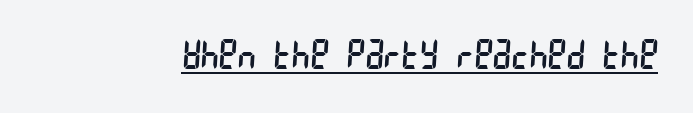
Q: Is the text bold? A: No.
Q: Is the typeface a serif or a sans-serif typeface? A: Sans-serif.
Q: Is the text underlined? A: Yes.
Q: Is the spacing between letters normal or unusually wide? A: Normal.
Q: Width (condensed, normal, or wide)? A: Condensed.
Q: Stroke contrast? A: Low.
Q: x-height? A: Large.
